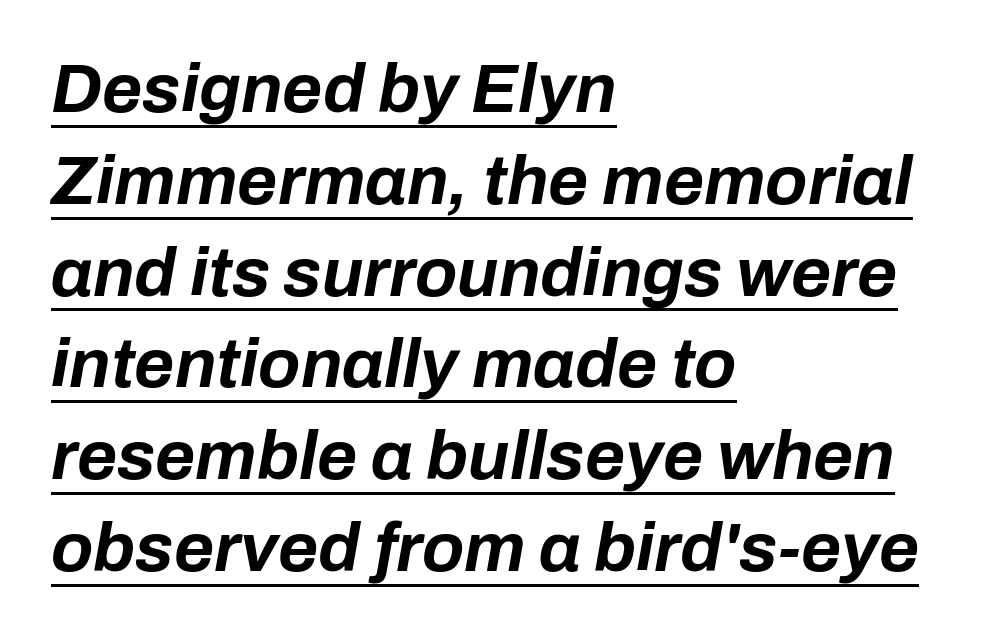
The image shows 69 px bold type, italic (leaning right); set left-aligned, normal line spacing (1.33x), normal letter spacing, underlined; low stroke contrast and a medium x-height.
